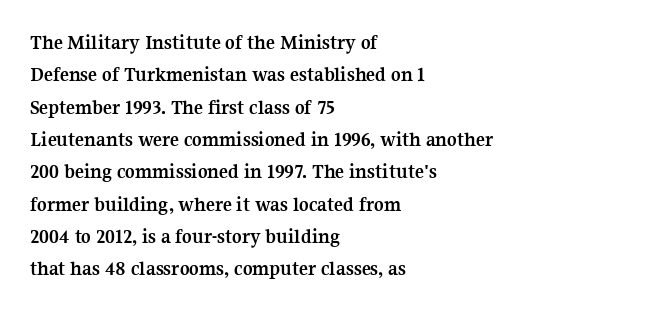
Unlike italic type, these characters show no tilt at all. Line starts are locked; line ends wander. Characters follow at the spacing the type designer built in. On the weight axis this lands at bold, roughly 700. The passage shown is not underscored anywhere.
